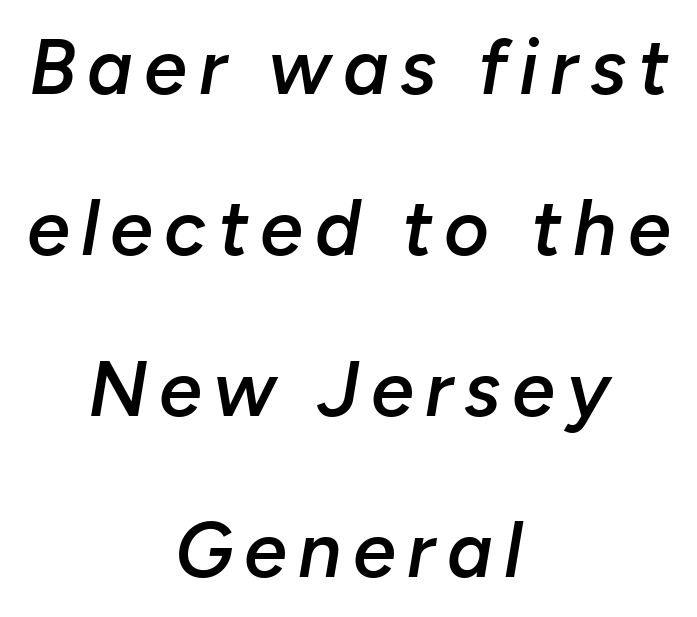
{"italic": "yes", "lean": "right", "slant_degrees": 10, "bold": "semi", "weight": "semibold", "width": "normal", "stroke_contrast": "low", "x_height": "medium", "monospaced": "no", "underline": "no", "align": "center", "line_spacing": "loose", "line_spacing_ratio": 2.09, "glyph_px": 77}
